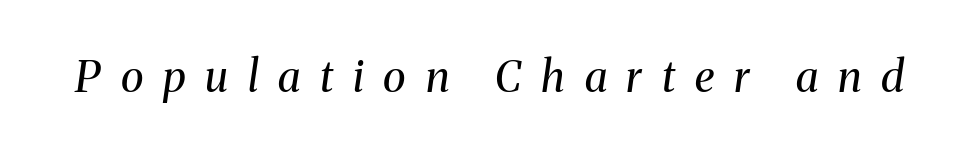
Q: Is the text bold? A: No.
Q: Is the text italic (slanted)? A: Yes, it leans right by about 8 degrees.
Q: Is the typeface a serif or a sans-serif typeface? A: Serif.
Q: Is the text underlined? A: No.
Q: Is the spacing between letters normal or unusually wide? A: Unusually wide.
Q: Width (condensed, normal, or wide)? A: Normal.
Q: Stroke contrast? A: Medium.
Q: x-height? A: Medium.
Q: Monospaced? A: No.
